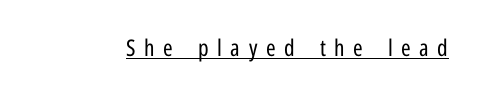
The image shows 23 px text type, upright; set unusually wide letter spacing (+0.37 em), underlined.
